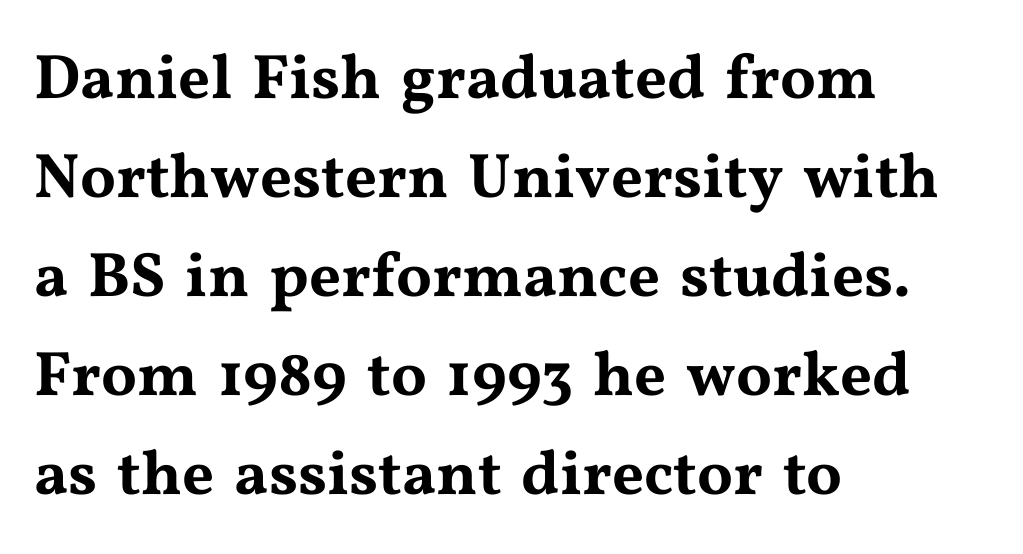
The image shows 63 px wide serif type, upright; set left-aligned, normal line spacing (1.57x), normal letter spacing, not underlined; medium stroke contrast and a medium x-height.
